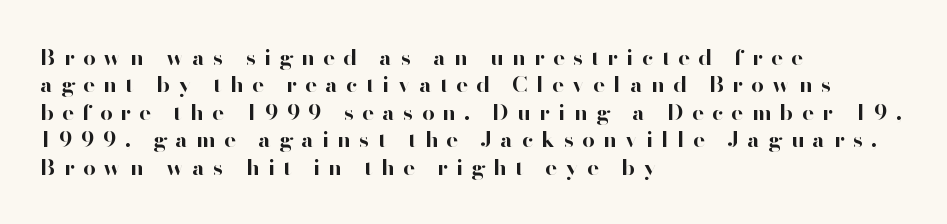
{"italic": "no", "bold": "yes", "underline": "no", "align": "left", "line_spacing": "normal", "line_spacing_ratio": 1.25, "letter_spacing": "wide", "letter_spacing_em": 0.38, "glyph_px": 22}
